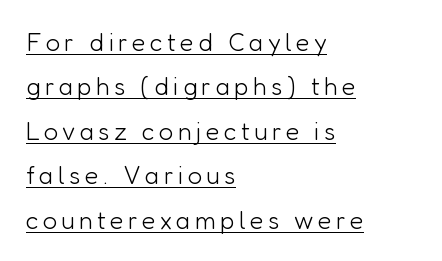
Q: Is the text bold? A: No.
Q: Is the text italic (slanted)? A: No, it is upright.
Q: Is the text underlined? A: Yes.
Q: How is the paragraph aligned? A: Left-aligned.
